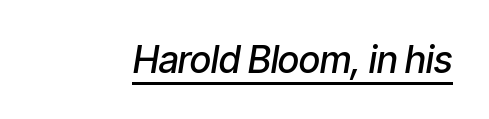
{"italic": "yes", "lean": "right", "slant_degrees": 9, "bold": "semi", "weight": "semibold", "width": "condensed", "stroke_contrast": "low", "x_height": "medium", "monospaced": "no", "underline": "yes", "letter_spacing": "normal", "letter_spacing_em": 0.0, "glyph_px": 37}
